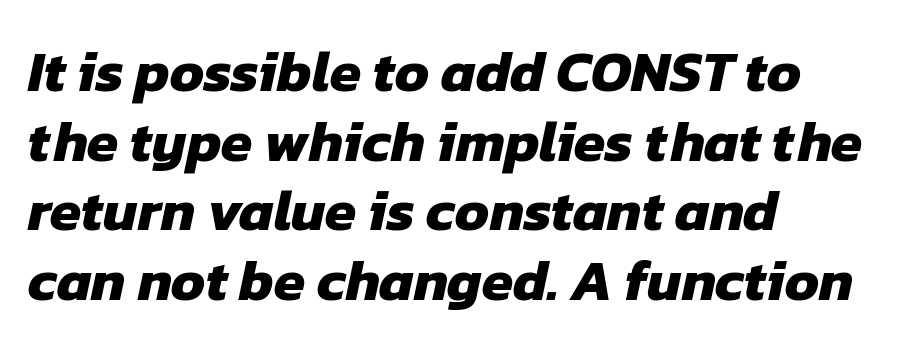
The image shows 57 px heavy sans-serif type; set left-aligned, line spacing 1.22x, normal letter spacing, not underlined; low stroke contrast and a medium x-height.
